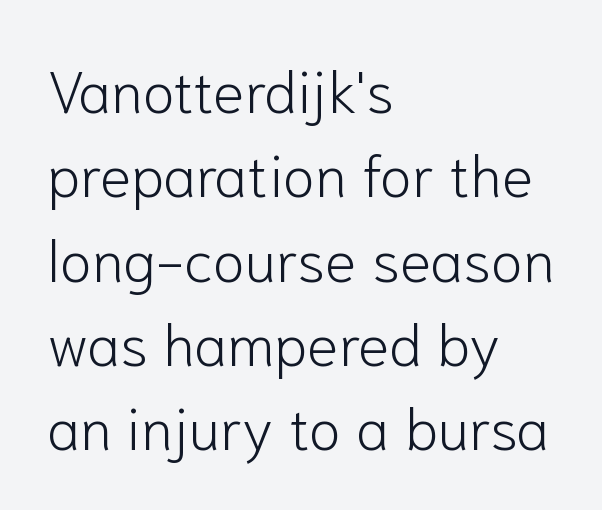
Q: Is the text bold? A: No.
Q: Is the text italic (slanted)? A: No, it is upright.
Q: Is the typeface a serif or a sans-serif typeface? A: Sans-serif.
Q: Is the text underlined? A: No.
Q: How is the paragraph aligned? A: Left-aligned.
Q: Is the spacing between letters normal or unusually wide? A: Normal.
Q: Is the spacing between lines tight, normal or loose? A: Normal.
Q: Width (condensed, normal, or wide)? A: Normal.
Q: Stroke contrast? A: Low.
Q: x-height? A: Medium.
Q: Monospaced? A: No.
